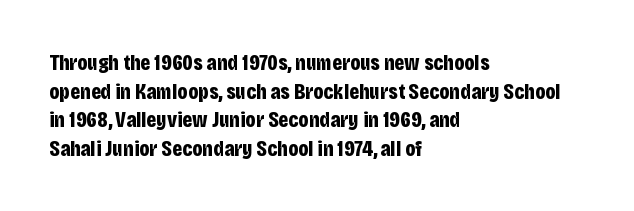
Q: Is the text bold? A: Yes.
Q: Is the text italic (slanted)? A: No, it is upright.
Q: Is the text underlined? A: No.
Q: How is the paragraph aligned? A: Left-aligned.
Q: Is the spacing between letters normal or unusually wide? A: Normal.
Q: Is the spacing between lines tight, normal or loose? A: Normal.
